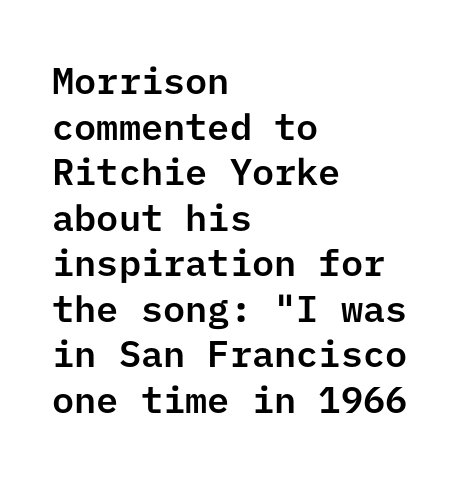
Q: Is the text italic (slanted)? A: No, it is upright.
Q: Is the typeface a serif or a sans-serif typeface? A: Sans-serif.
Q: Is the text underlined? A: No.
Q: How is the paragraph aligned? A: Left-aligned.
Q: Is the spacing between letters normal or unusually wide? A: Normal.
Q: Width (condensed, normal, or wide)? A: Normal.
Q: Stroke contrast? A: Low.
Q: x-height? A: Medium.
